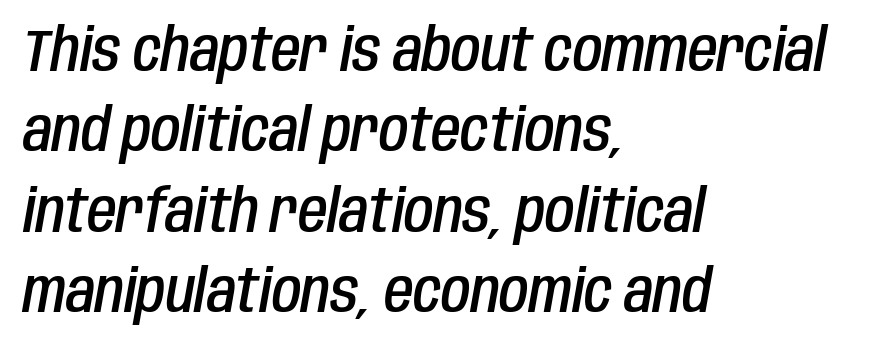
Students, note that the glyphs here touch the page at normal intervals. Successive baselines arrive at the customary interval. Proportional: the letters do not fall into vertical columns. Looking at the ascenders, they clearly lean. Check under the words: just untouched page. The typesetter chose a ragged-right arrangement here.
